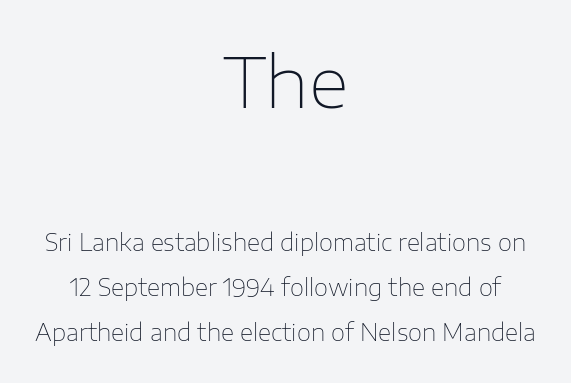
{"serif": "no", "italic": "no", "bold": "no", "weight": "thin", "width": "normal", "stroke_contrast": "low", "x_height": "medium", "monospaced": "no", "underline": "no", "align": "center", "line_spacing": "loose", "line_spacing_ratio": 1.95, "letter_spacing": "normal", "letter_spacing_em": 0.0, "larger_block": "first", "size_ratio": 3.04, "glyph_px": 70}
